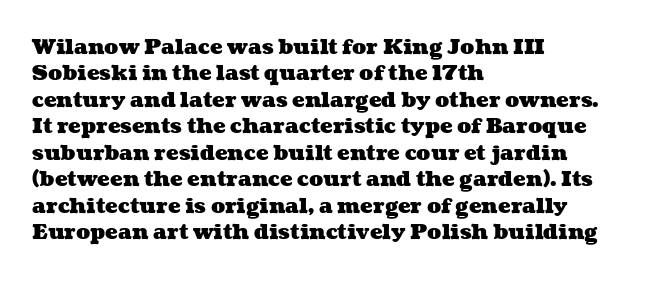
The paragraph shown leans on its left margin. Nobody touched the tracking dial on this one. Whoever set this chose a conventional vertical rhythm. Descender tails drop into unmarked territory.
